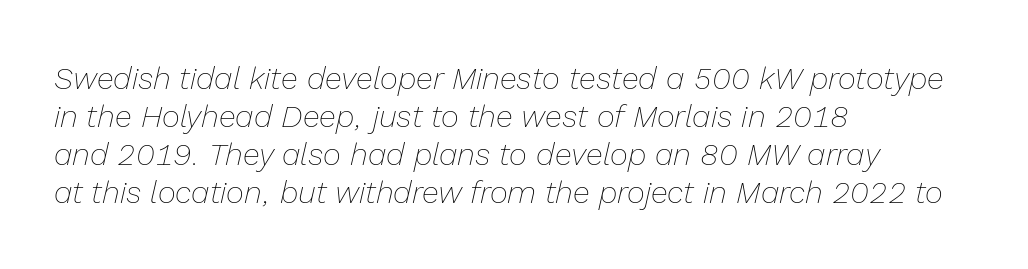
The image shows 31 px thin type, italic (leaning right); set left-aligned, line spacing 1.23x, normal letter spacing, not underlined; low stroke contrast and a medium x-height.
